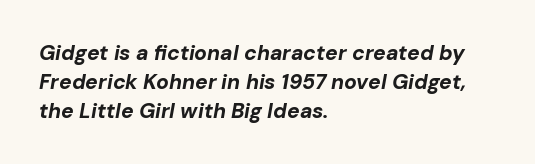
Q: Is the text bold? A: Yes.
Q: Is the text italic (slanted)? A: Yes, it leans right by about 10 degrees.
Q: Is the text underlined? A: No.
Q: How is the paragraph aligned? A: Left-aligned.
Q: Is the spacing between letters normal or unusually wide? A: Normal.
Q: Is the spacing between lines tight, normal or loose? A: Normal.
